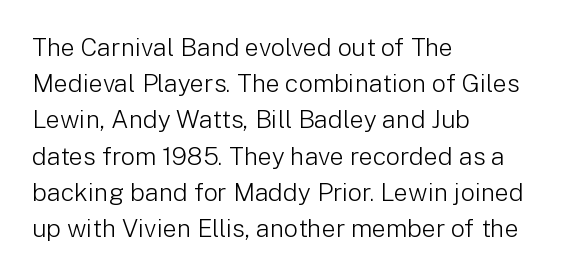
{"italic": "no", "bold": "no", "underline": "no", "align": "left", "line_spacing": "normal", "line_spacing_ratio": 1.45, "letter_spacing": "normal", "letter_spacing_em": 0.0, "glyph_px": 25}
